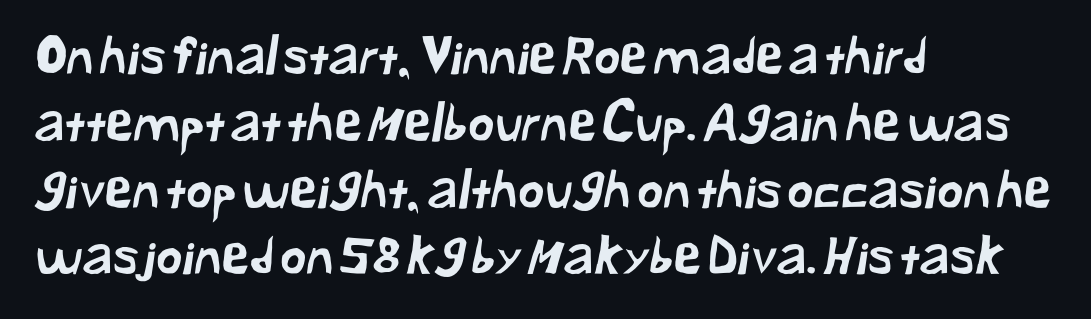
Q: Is the typeface a serif or a sans-serif typeface? A: Sans-serif.
Q: Is the text underlined? A: No.
Q: How is the paragraph aligned? A: Left-aligned.
Q: Is the spacing between letters normal or unusually wide? A: Normal.
Q: Is the spacing between lines tight, normal or loose? A: Normal.
Q: Width (condensed, normal, or wide)? A: Normal.
Q: Stroke contrast? A: Low.
Q: x-height? A: Medium.
Q: Monospaced? A: No.
